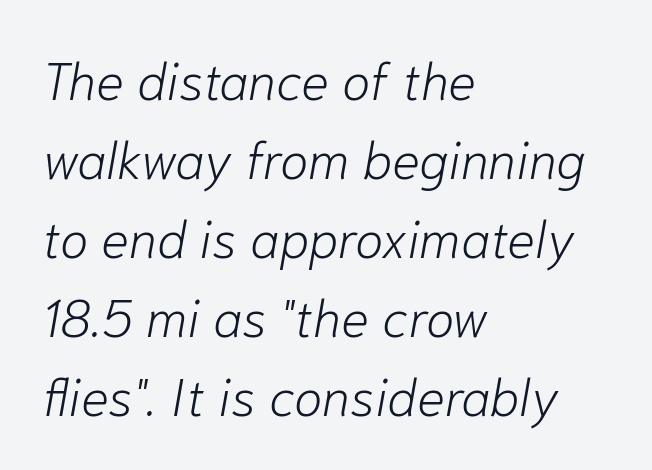
Q: Is the text bold? A: No.
Q: Is the text italic (slanted)? A: Yes, it leans right by about 10 degrees.
Q: Is the text underlined? A: No.
Q: How is the paragraph aligned? A: Left-aligned.
Q: Is the spacing between letters normal or unusually wide? A: Normal.
Q: Is the spacing between lines tight, normal or loose? A: Normal.
Q: Width (condensed, normal, or wide)? A: Normal.
Q: Stroke contrast? A: Low.
Q: x-height? A: Medium.
Q: Monospaced? A: No.
